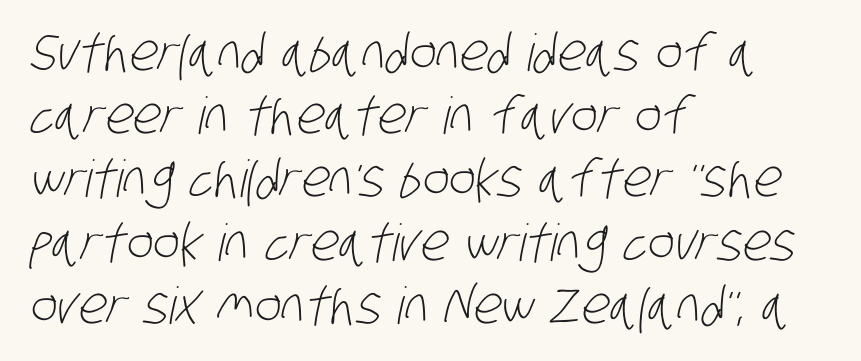
Q: Is the text bold? A: No.
Q: Is the typeface a serif or a sans-serif typeface? A: Sans-serif.
Q: Is the text underlined? A: No.
Q: How is the paragraph aligned? A: Left-aligned.
Q: Is the spacing between letters normal or unusually wide? A: Normal.
Q: Width (condensed, normal, or wide)? A: Condensed.
Q: Stroke contrast? A: Low.
Q: x-height? A: Large.
Q: Monospaced? A: No.
